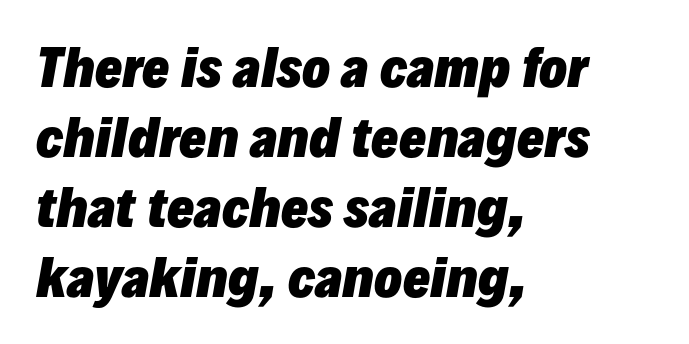
Q: Is the text bold? A: Yes.
Q: Is the text italic (slanted)? A: Yes, it leans right by about 10 degrees.
Q: Is the text underlined? A: No.
Q: How is the paragraph aligned? A: Left-aligned.
Q: Is the spacing between letters normal or unusually wide? A: Normal.
Q: Is the spacing between lines tight, normal or loose? A: Normal.
Q: Width (condensed, normal, or wide)? A: Normal.
Q: Stroke contrast? A: Low.
Q: x-height? A: Medium.
Q: Monospaced? A: No.
